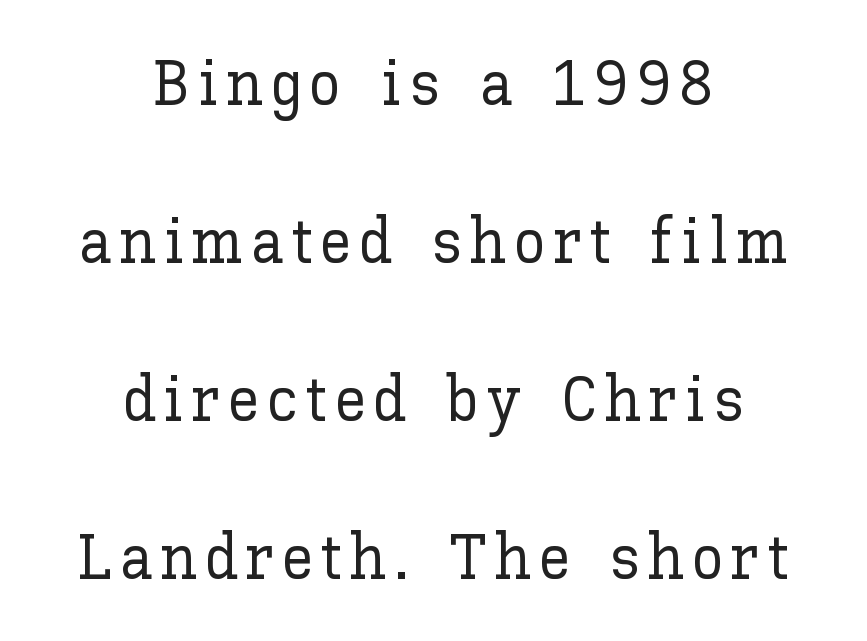
Q: Is the text italic (slanted)? A: No, it is upright.
Q: Is the text underlined? A: No.
Q: How is the paragraph aligned? A: Centered.
Q: Is the spacing between lines tight, normal or loose? A: Loose.
Q: Width (condensed, normal, or wide)? A: Normal.
Q: Stroke contrast? A: Low.
Q: x-height? A: Medium.
Q: Monospaced? A: No.
